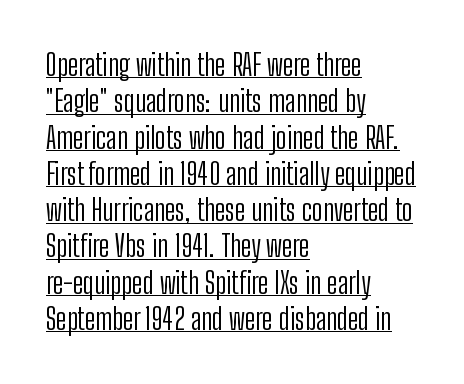
{"serif": "no", "italic": "no", "bold": "no", "weight": "light", "width": "condensed", "stroke_contrast": "low", "x_height": "medium", "monospaced": "no", "underline": "yes", "align": "left", "line_spacing_ratio": 1.21, "letter_spacing": "normal", "letter_spacing_em": 0.0, "glyph_px": 30}
